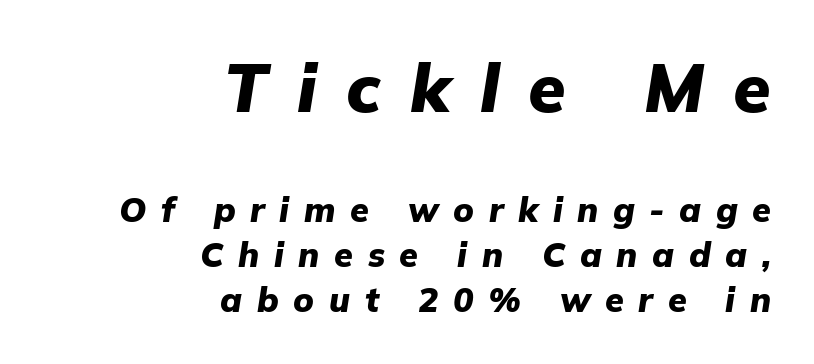
The image shows 68 px heavy type, italic (leaning right); set right-aligned, normal line spacing (1.32x), unusually wide letter spacing (+0.43 em), not underlined; the first (top) block is 2.0x larger; low stroke contrast and a medium x-height.
